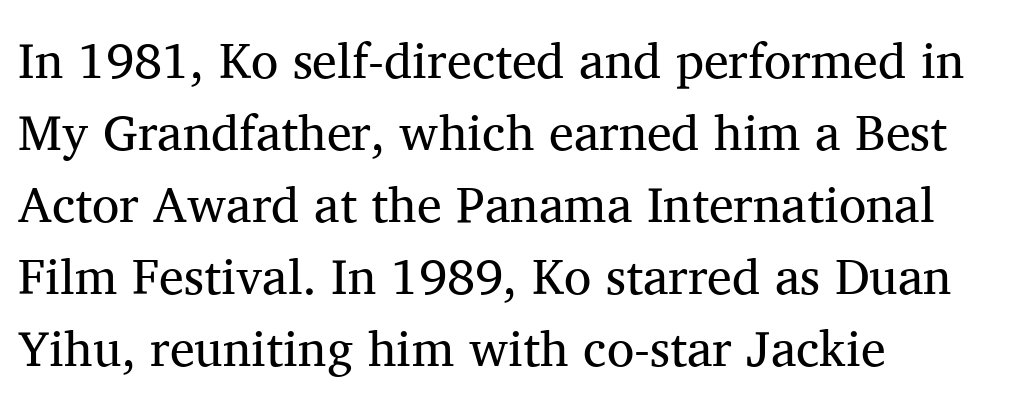
The image shows 50 px regular-weight serif type, upright; set left-aligned, normal line spacing (1.44x), normal letter spacing, not underlined; medium stroke contrast and a medium x-height.
